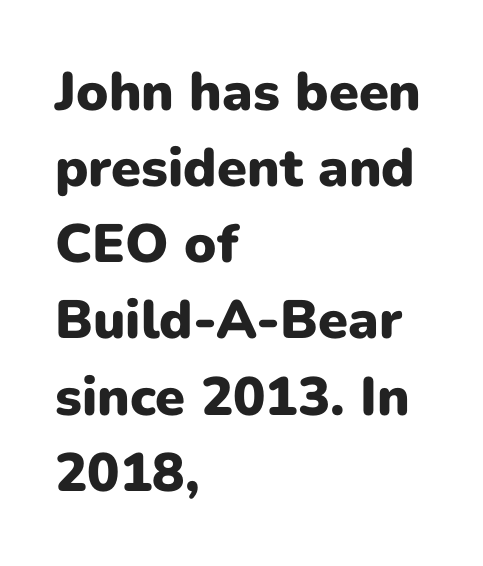
Q: Is the text bold? A: Yes.
Q: Is the text italic (slanted)? A: No, it is upright.
Q: Is the typeface a serif or a sans-serif typeface? A: Sans-serif.
Q: Is the text underlined? A: No.
Q: How is the paragraph aligned? A: Left-aligned.
Q: Is the spacing between letters normal or unusually wide? A: Normal.
Q: Is the spacing between lines tight, normal or loose? A: Normal.
Q: Width (condensed, normal, or wide)? A: Normal.
Q: Stroke contrast? A: Low.
Q: x-height? A: Medium.
Q: Monospaced? A: No.
